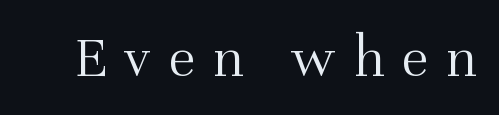
Letters have the restrained weight of plain body copy at most. A typesetter would call this proportional, since set widths differ per character. In terms of posture, this sample is upright. Is the letter spacing exaggerated? Yes — the characters are pushed far apart.
